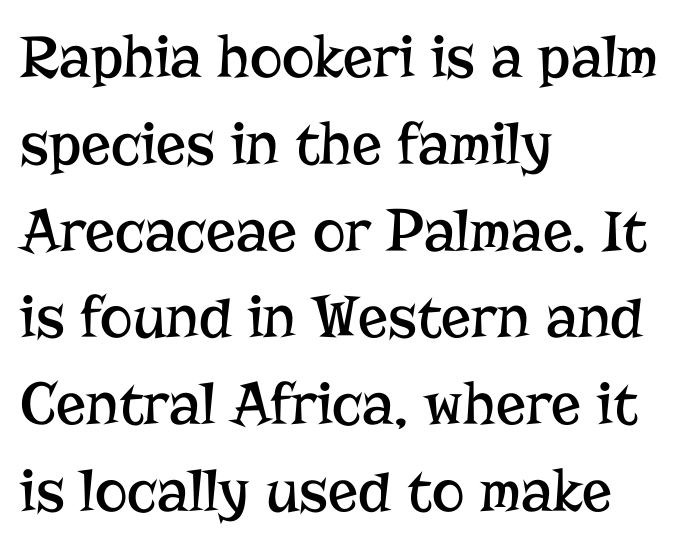
The typesetter chose a ragged-right arrangement here. The strokes carry an ordinary text weight at most. The type family on display is of the serif kind. The leading is moderate, giving the passage an even texture. This sample uses plain, unmodified letter spacing. The space beneath each line is pristine and unruled.
